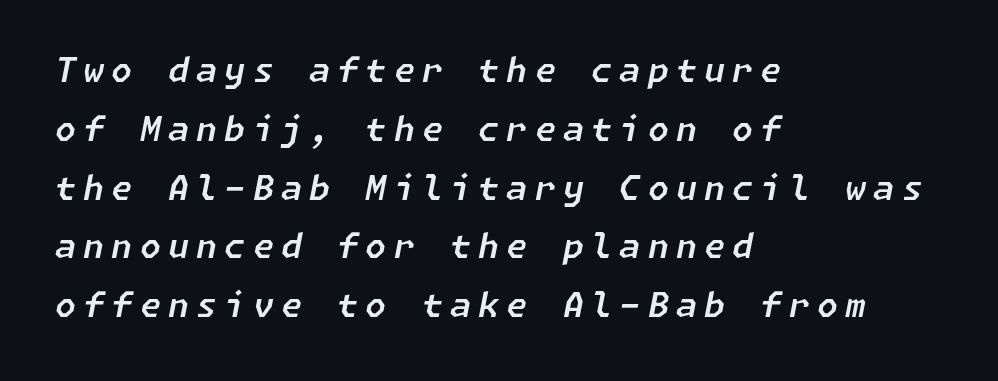
Q: Is the text italic (slanted)? A: Yes, it leans right by about 11 degrees.
Q: Is the text underlined? A: No.
Q: How is the paragraph aligned? A: Left-aligned.
Q: Is the spacing between letters normal or unusually wide? A: Unusually wide.
Q: Width (condensed, normal, or wide)? A: Normal.
Q: Stroke contrast? A: Low.
Q: x-height? A: Medium.
